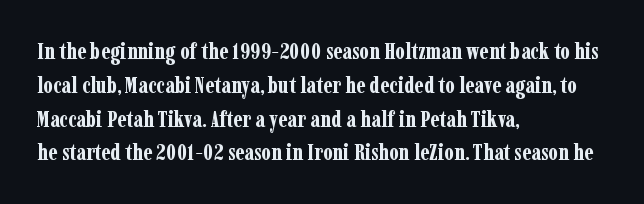
The image shows 23 px bold type, upright; set left-aligned, normal line spacing (1.47x), normal letter spacing, not underlined.
